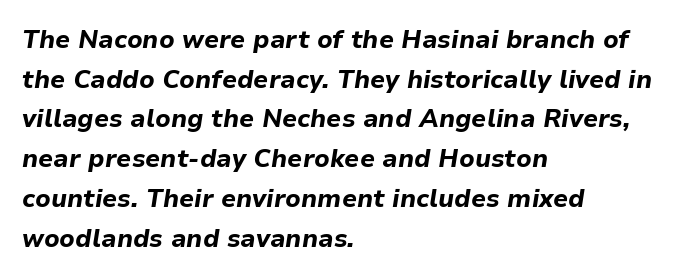
Spacing between characters is what you'd get straight out of the box. Notice how descenders clear the ascenders below comfortably — that's standard leading. Plain, unruled lines of type. The compositor pushed each line to the left boundary. Italic: yes, the glyphs are oblique.
